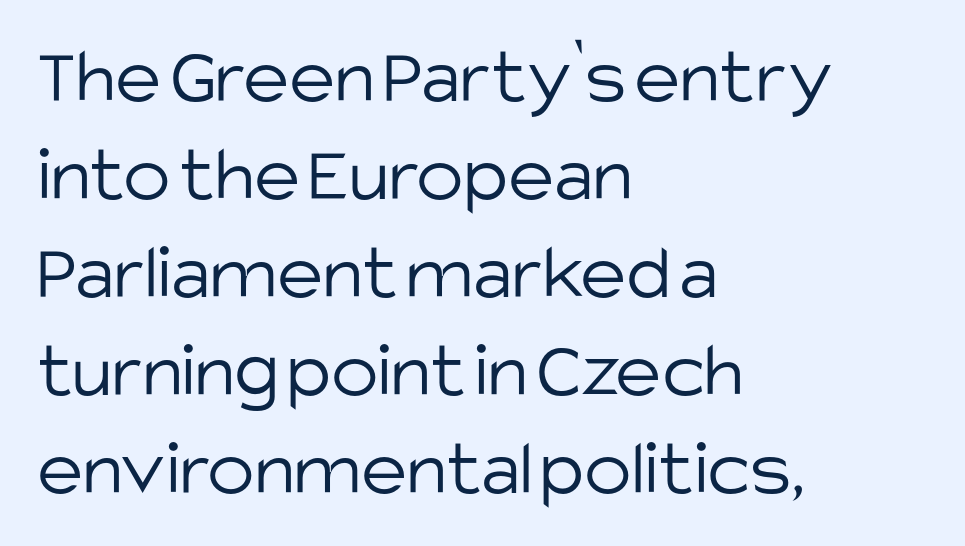
{"serif": "no", "italic": "no", "bold": "no", "weight": "light", "width": "normal", "stroke_contrast": "low", "x_height": "large", "monospaced": "no", "underline": "no", "align": "left", "line_spacing_ratio": 1.24, "letter_spacing": "normal", "letter_spacing_em": 0.0, "glyph_px": 79}
